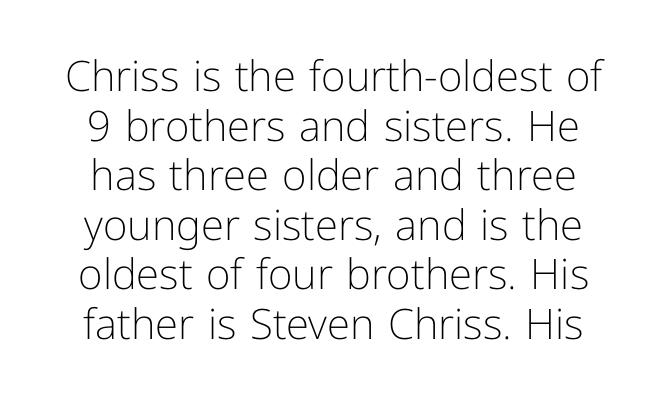
The letters advance in unequal steps, a hallmark of proportional type. The weight would be labelled regular, book, light, or lighter still. Designer's note — italics off, roman on. The gap between lines stays unmarked. Observe the absence of serifs on each vertical stroke in this sample.
